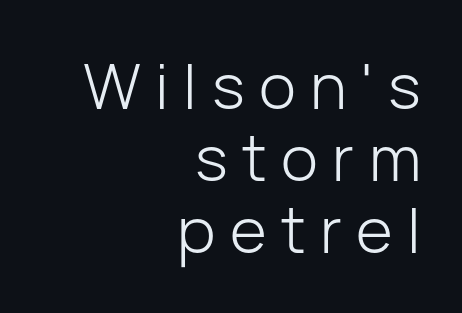
Q: Is the text bold? A: No.
Q: Is the text italic (slanted)? A: No, it is upright.
Q: Is the typeface a serif or a sans-serif typeface? A: Sans-serif.
Q: Is the text underlined? A: No.
Q: How is the paragraph aligned? A: Right-aligned.
Q: Is the spacing between letters normal or unusually wide? A: Unusually wide.
Q: Is the spacing between lines tight, normal or loose? A: Tight.
Q: Width (condensed, normal, or wide)? A: Normal.
Q: Stroke contrast? A: Low.
Q: x-height? A: Medium.
Q: Monospaced? A: No.
